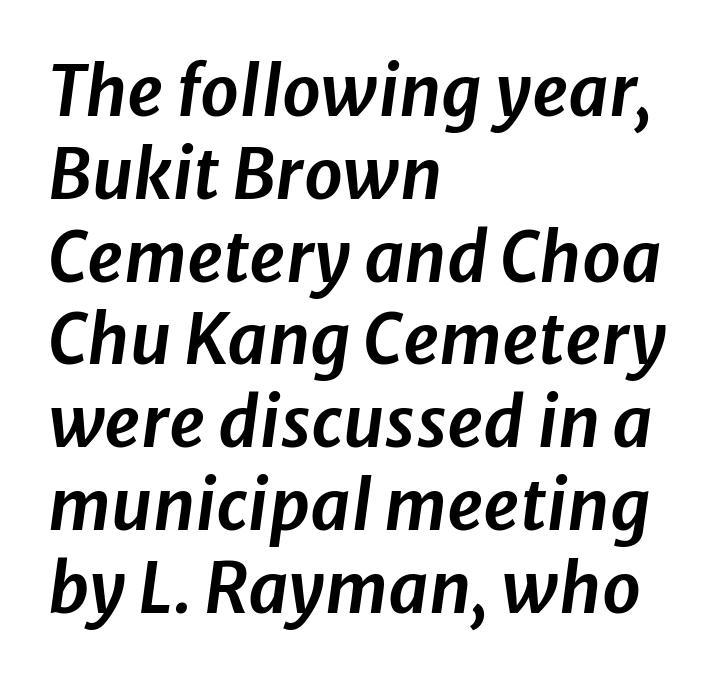
Q: Is the text italic (slanted)? A: Yes, it leans right by about 8 degrees.
Q: Is the text underlined? A: No.
Q: How is the paragraph aligned? A: Left-aligned.
Q: Is the spacing between letters normal or unusually wide? A: Normal.
Q: Width (condensed, normal, or wide)? A: Normal.
Q: Stroke contrast? A: Low.
Q: x-height? A: Medium.
Q: Monospaced? A: No.
